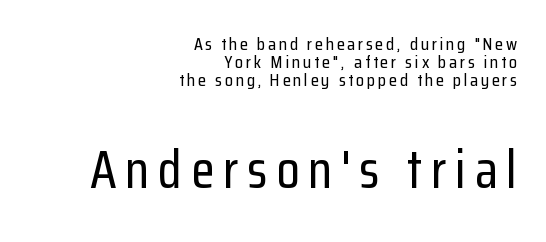
Reading top to bottom, the characters get bigger at the block break. Is the block centered? No — it sits flush against the right margin. Unlike italic type, these characters show no tilt at all. Classification — sans serif. Nobody drew a line under any word here. The rendering uses natural spacing where letterforms have individual widths.
